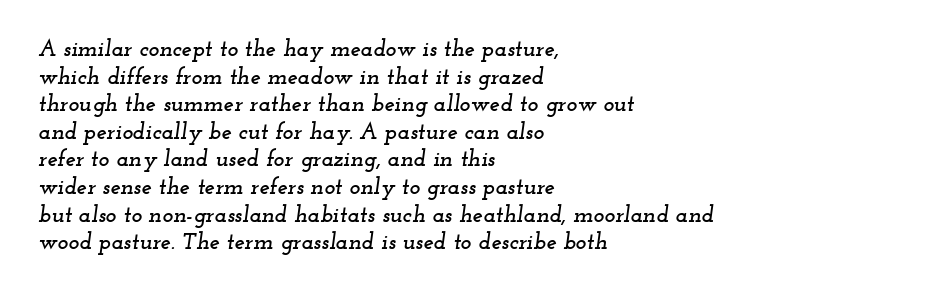
{"italic": "yes", "lean": "right", "slant_degrees": 12, "underline": "no", "align": "left", "line_spacing_ratio": 1.2, "letter_spacing": "normal", "letter_spacing_em": 0.0, "glyph_px": 23}
